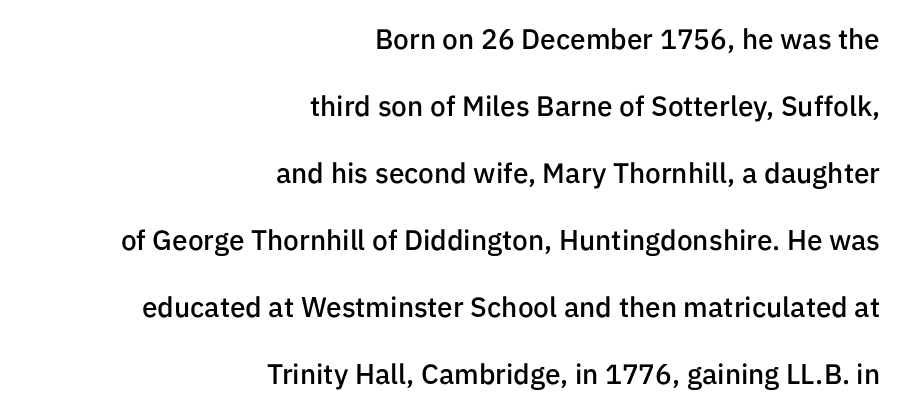
Leading: increased. Every row of glyphs terminates at an identical x-position on the right. Every character sits straight up, as roman type does. A typesetter would label this face a sans. The string is rendered with underlining switched off. A bit beefed up — I'd call it semibold rather than bold.
